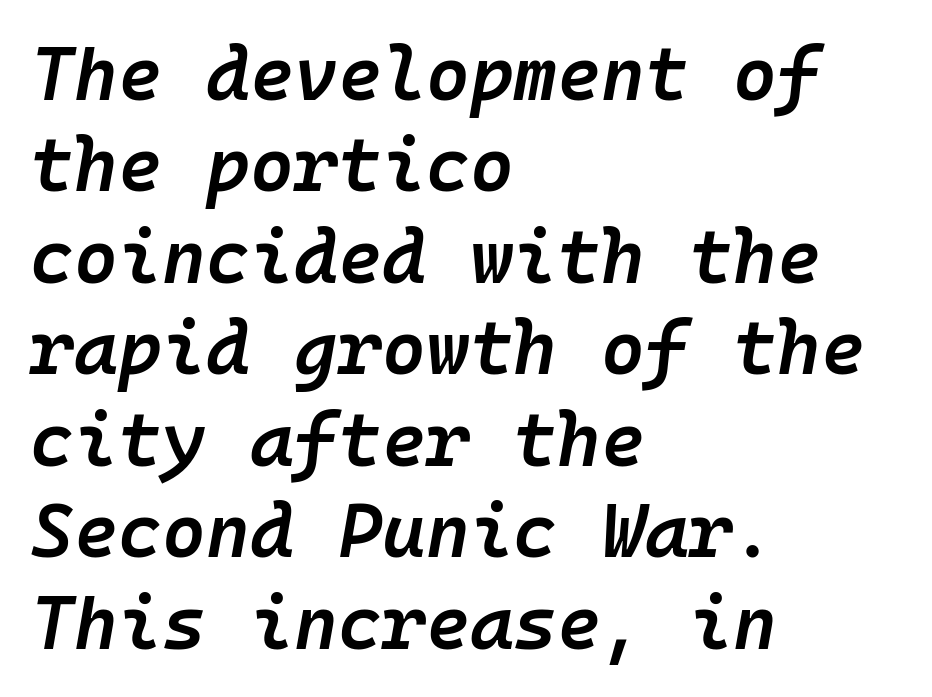
Every character here occupies the same horizontal width, giving the sample a typewriter-like rhythm. Moderately thickened strokes mark this as semibold type. The text carries the slant typical of an italic or oblique font. The tracking reads as untouched default to a designer's eye. Line beginnings align vertically; line endings do not.
